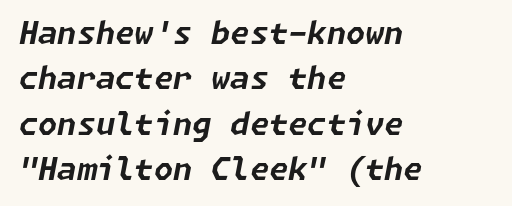
Q: Is the text bold? A: Yes.
Q: Is the text italic (slanted)? A: Yes, it leans right by about 11 degrees.
Q: Is the text underlined? A: No.
Q: How is the paragraph aligned? A: Left-aligned.
Q: Is the spacing between letters normal or unusually wide? A: Normal.
Q: Is the spacing between lines tight, normal or loose? A: Normal.
Q: Width (condensed, normal, or wide)? A: Normal.
Q: Stroke contrast? A: Low.
Q: x-height? A: Medium.
